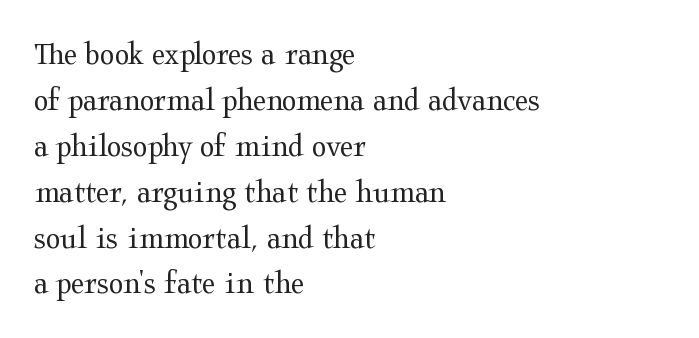
The image shows 34 px regular-weight, wide serif type, upright; set left-aligned, normal line spacing (1.35x), normal letter spacing, not underlined; medium stroke contrast and a medium x-height.
